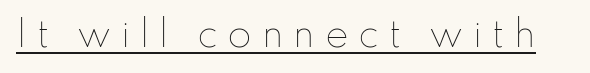
{"italic": "no", "bold": "no", "weight": "thin", "width": "normal", "stroke_contrast": "low", "x_height": "small", "monospaced": "no", "underline": "yes", "letter_spacing": "wide", "letter_spacing_em": 0.28, "glyph_px": 35}
